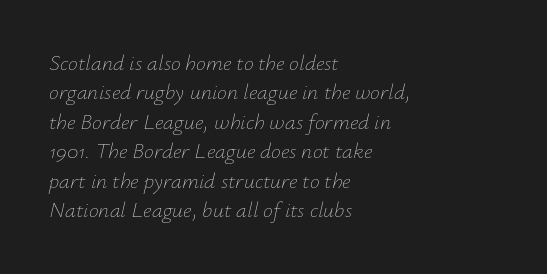
The lines in this sample share a left origin and differ only in where they stop. The lettering tilts uniformly, giving the passage an italic look. The letterforms sit at book weight or below. Clear beneath every line of the passage. You could call the tracking neutral — neither tight nor loose. The rendering uses a moderate line-height, typical for paragraphs.
